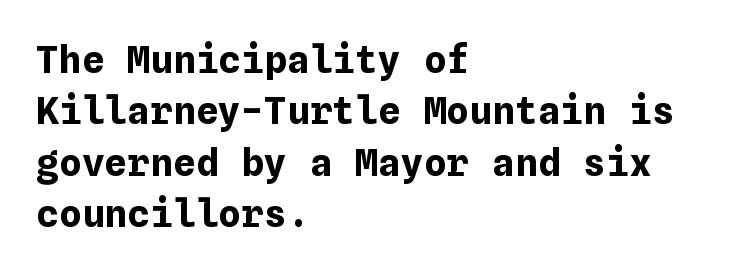
The image shows 38 px bold type, upright; set left-aligned, normal line spacing (1.35x), normal letter spacing, not underlined; low stroke contrast and a medium x-height.
